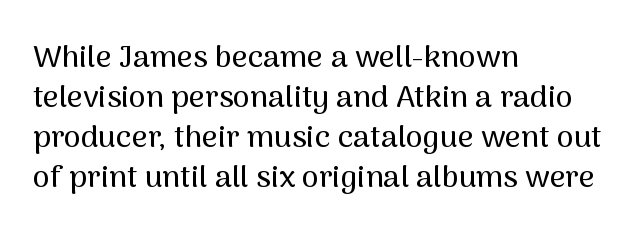
{"serif": "no", "italic": "no", "width": "normal", "stroke_contrast": "medium", "x_height": "medium", "monospaced": "no", "underline": "no", "align": "left", "line_spacing": "normal", "line_spacing_ratio": 1.29, "letter_spacing": "normal", "letter_spacing_em": 0.0, "glyph_px": 31}
